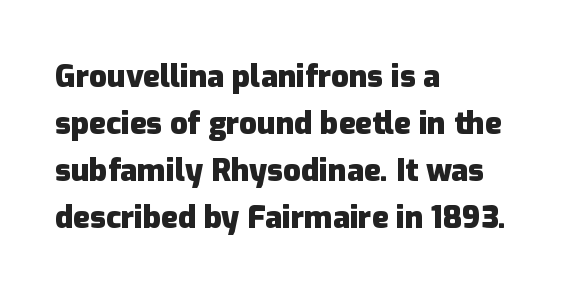
{"serif": "no", "italic": "no", "bold": "yes", "weight": "heavy", "width": "normal", "stroke_contrast": "low", "x_height": "medium", "monospaced": "no", "underline": "no", "align": "left", "line_spacing": "normal", "line_spacing_ratio": 1.52, "letter_spacing": "normal", "letter_spacing_em": 0.0, "glyph_px": 31}
